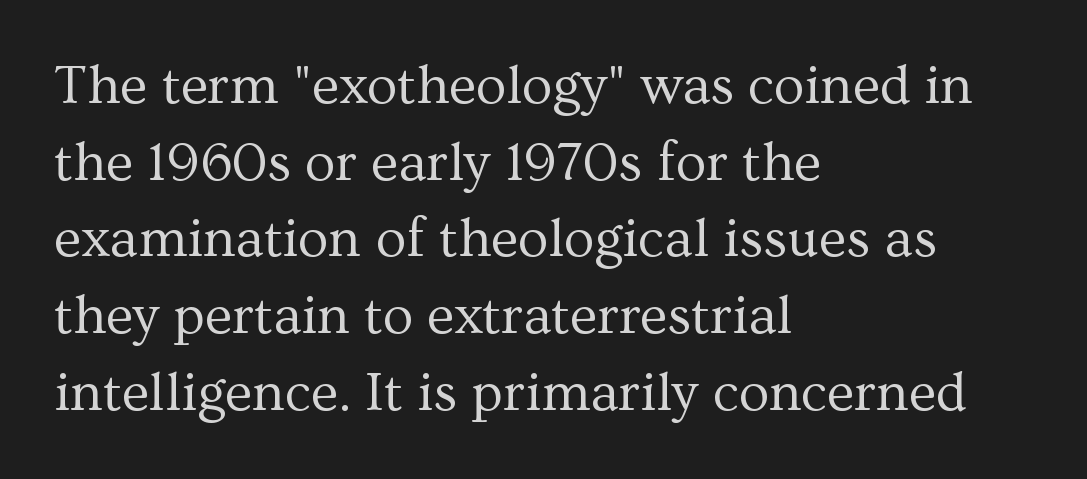
Q: Is the text bold? A: No.
Q: Is the text italic (slanted)? A: No, it is upright.
Q: Is the typeface a serif or a sans-serif typeface? A: Serif.
Q: Is the text underlined? A: No.
Q: How is the paragraph aligned? A: Left-aligned.
Q: Is the spacing between letters normal or unusually wide? A: Normal.
Q: Is the spacing between lines tight, normal or loose? A: Normal.
Q: Width (condensed, normal, or wide)? A: Normal.
Q: Stroke contrast? A: Medium.
Q: x-height? A: Medium.
Q: Monospaced? A: No.
